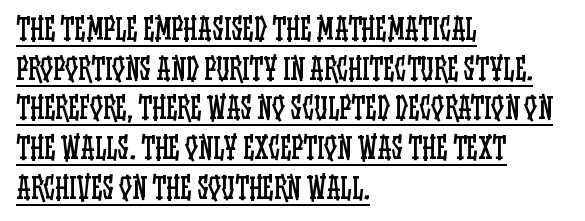
{"italic": "no", "bold": "no", "weight": "regular", "width": "condensed", "stroke_contrast": "low", "x_height": "large", "monospaced": "no", "underline": "yes", "align": "left", "line_spacing": "normal", "line_spacing_ratio": 1.37, "letter_spacing": "normal", "letter_spacing_em": 0.0, "glyph_px": 29}
